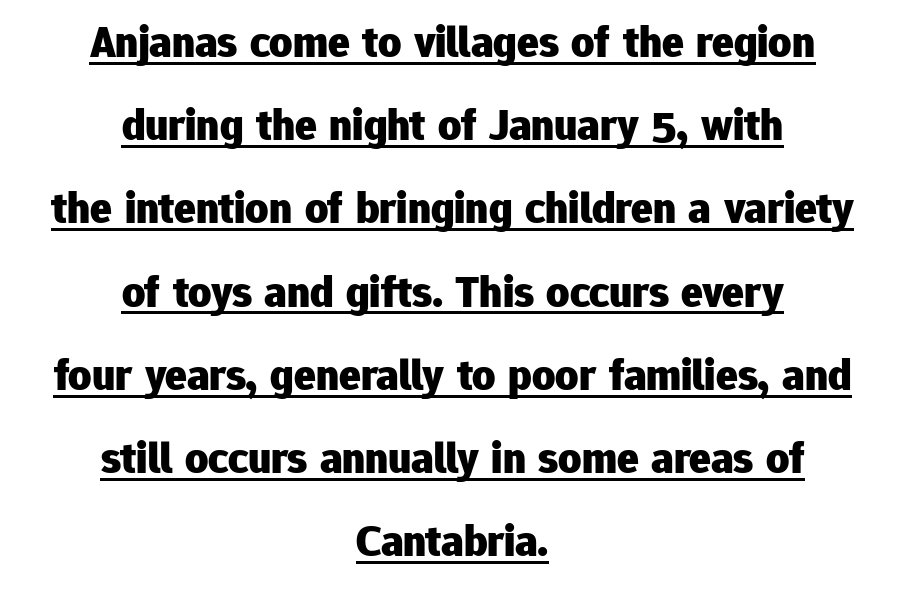
The image shows 45 px heavy sans-serif type, upright; set centered, line spacing 1.85x, normal letter spacing, underlined; low stroke contrast and a medium x-height.
